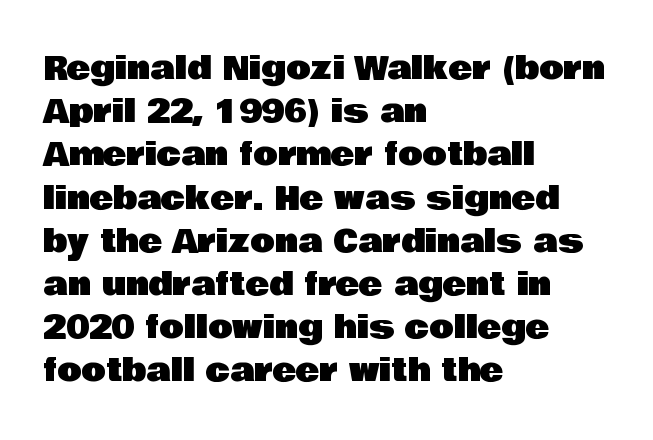
Q: Is the text italic (slanted)? A: No, it is upright.
Q: Is the typeface a serif or a sans-serif typeface? A: Sans-serif.
Q: Is the text underlined? A: No.
Q: How is the paragraph aligned? A: Left-aligned.
Q: Is the spacing between letters normal or unusually wide? A: Normal.
Q: Is the spacing between lines tight, normal or loose? A: Normal.
Q: Width (condensed, normal, or wide)? A: Normal.
Q: Stroke contrast? A: Low.
Q: x-height? A: Large.
Q: Monospaced? A: No.
